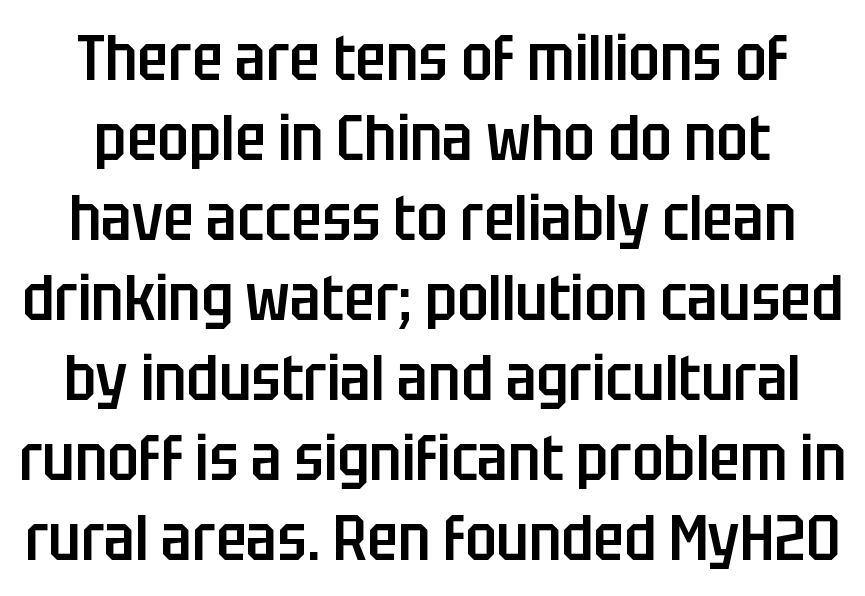
Q: Is the text bold? A: Semi-bold.
Q: Is the text italic (slanted)? A: No, it is upright.
Q: Is the typeface a serif or a sans-serif typeface? A: Sans-serif.
Q: Is the text underlined? A: No.
Q: Is the spacing between letters normal or unusually wide? A: Normal.
Q: Is the spacing between lines tight, normal or loose? A: Normal.
Q: Width (condensed, normal, or wide)? A: Condensed.
Q: Stroke contrast? A: Low.
Q: x-height? A: Large.
Q: Monospaced? A: No.
